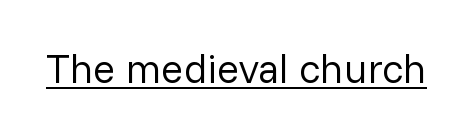
Regarding serifs, this sample does without them. Weight: in the light-to-regular range. The gaps between neighbouring characters are ordinary and unremarkable. The letters stand straight up with perfectly vertical stems. These characters rest on top of a visible drawn line. Here the designer chose a conventional face with non-uniform glyph widths.
